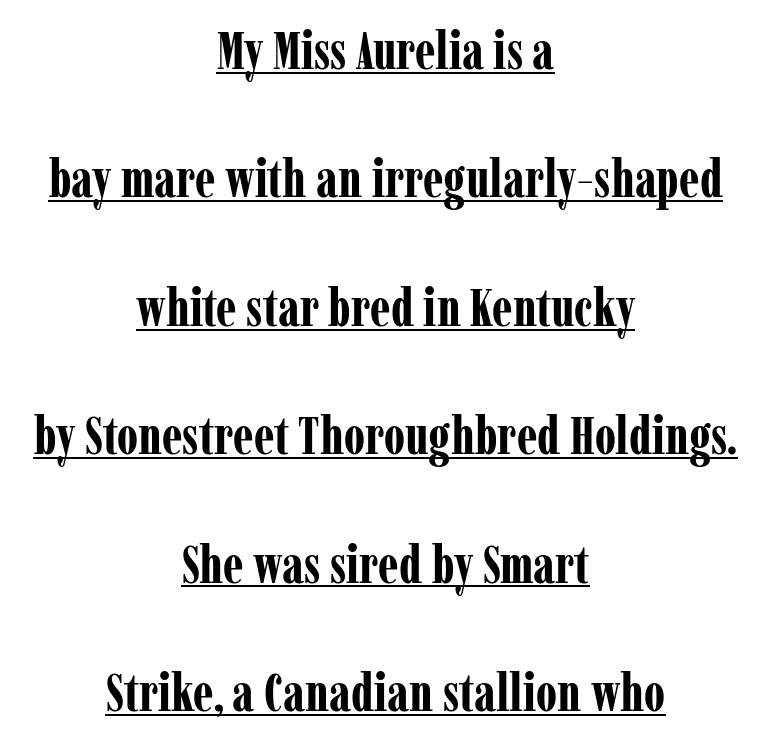
In CSS terms this would be text-align: center. In terms of letterform style, serifs are clearly present. In terms of posture, this sample is upright. This rendering features underlined lettering. The line texture is even and compact thanks to regular tracking.
